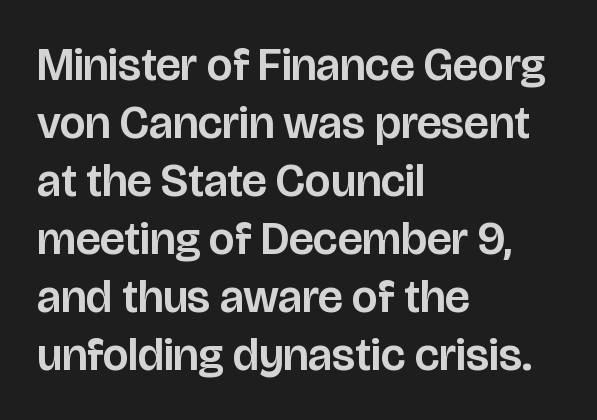
Type style note: lacks serifs. Check under the words: just untouched page. In terms of letterspacing, this is plain default setting. Evenly set lines give the paragraph a standard silhouette.
